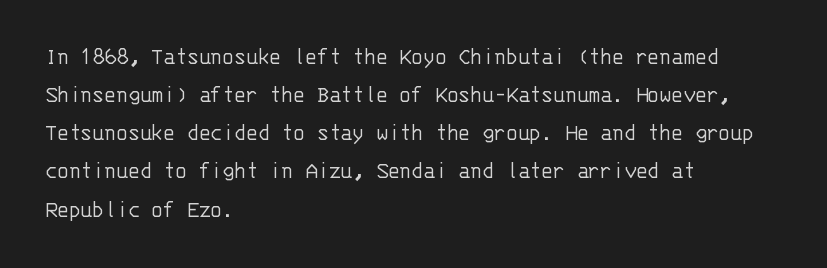
{"italic": "no", "bold": "no", "underline": "no", "align": "left", "line_spacing": "normal", "line_spacing_ratio": 1.59, "letter_spacing": "normal", "letter_spacing_em": 0.0, "glyph_px": 24}
